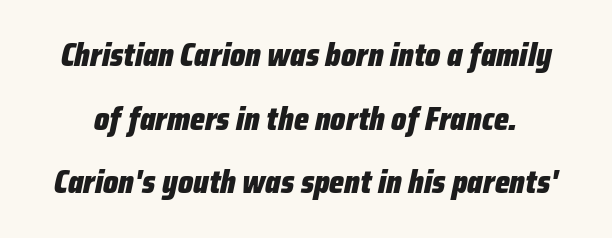
There's an unmistakable incline to the writing here. A typesetter would call this zero additional tracking. Interline gaps are noticeably wide in this sample. The words here are not underlined. The passage shown is emphatically bold. The letters advance in unequal steps, a hallmark of proportional type.
